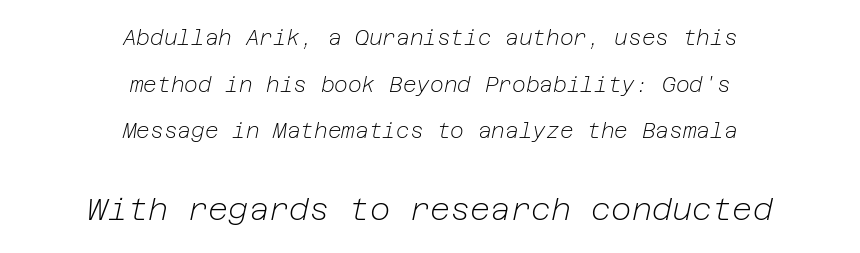
Q: Is the text bold? A: No.
Q: Is the text italic (slanted)? A: Yes, it leans right by about 12 degrees.
Q: Is the text underlined? A: No.
Q: How is the paragraph aligned? A: Centered.
Q: Is the spacing between letters normal or unusually wide? A: Normal.
Q: Is the spacing between lines tight, normal or loose? A: Loose.
Q: Which block of text is set in a larger size, the first (top) or the second (bottom)? A: The second (bottom) one.
Q: Width (condensed, normal, or wide)? A: Normal.
Q: Stroke contrast? A: Low.
Q: x-height? A: Medium.
